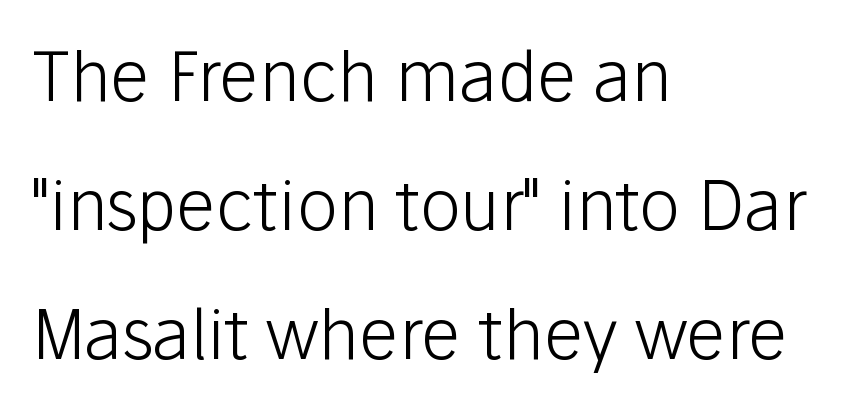
The image shows 69 px light sans-serif type, upright; set left-aligned, line spacing 1.87x, normal letter spacing, not underlined; low stroke contrast and a medium x-height.
